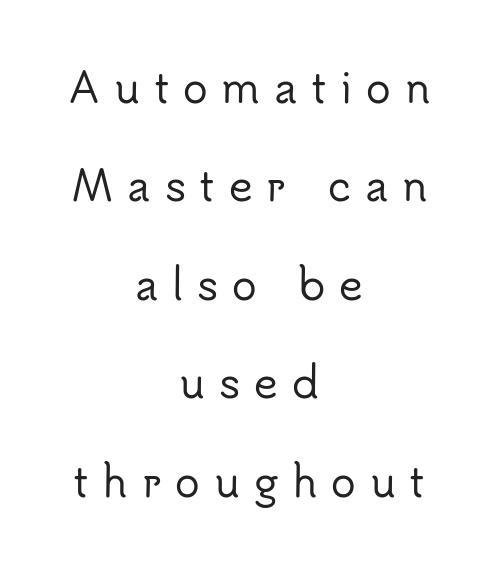
The image shows 41 px sans-serif type, upright; set centered, loose line spacing (2.4x), unusually wide letter spacing (+0.34 em), not underlined; low stroke contrast and a small x-height.
